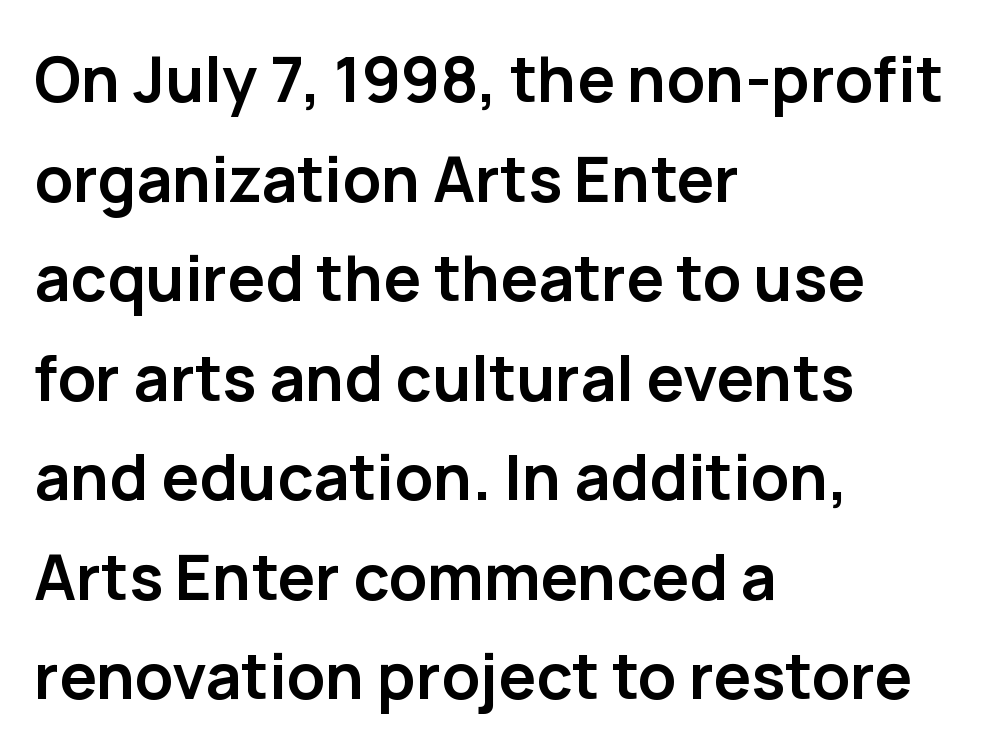
{"serif": "no", "italic": "no", "bold": "yes", "weight": "semibold", "width": "normal", "stroke_contrast": "low", "x_height": "medium", "monospaced": "no", "underline": "no", "align": "left", "line_spacing": "normal", "line_spacing_ratio": 1.58, "letter_spacing": "normal", "letter_spacing_em": 0.0, "glyph_px": 63}
